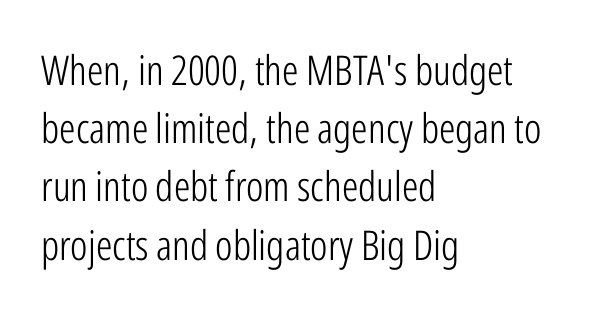
The image shows 41 px light, condensed sans-serif type, upright; set left-aligned, normal line spacing (1.42x), normal letter spacing, not underlined; low stroke contrast and a medium x-height.
